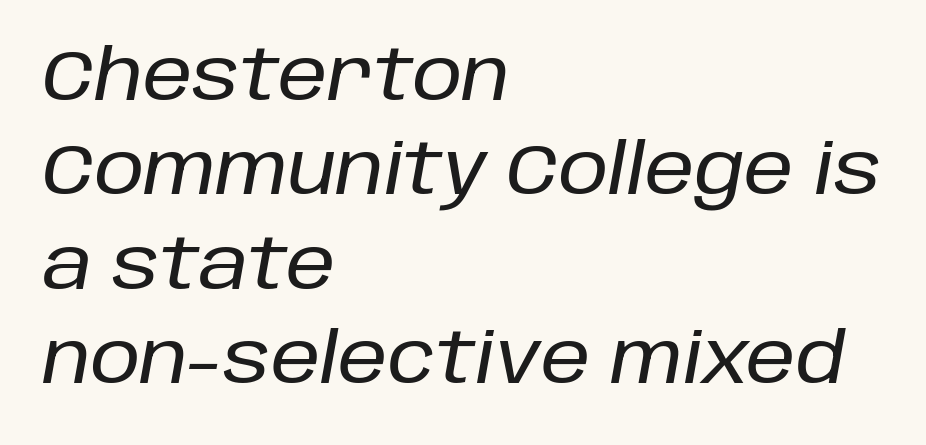
Each line starts at the same left margin while the right side varies. Each word holds together tightly as a unit, with standard inter-letter gaps. Each letter keeps its own natural width here, so spacing adapts to shape. Italic? Definitely — the glyphs are oblique. The area under the type is left untouched.
